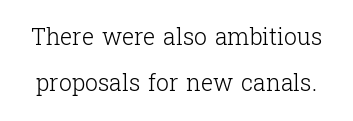
Q: Is the text bold? A: No.
Q: Is the text italic (slanted)? A: No, it is upright.
Q: Is the text underlined? A: No.
Q: Is the spacing between letters normal or unusually wide? A: Normal.
Q: Is the spacing between lines tight, normal or loose? A: Loose.
